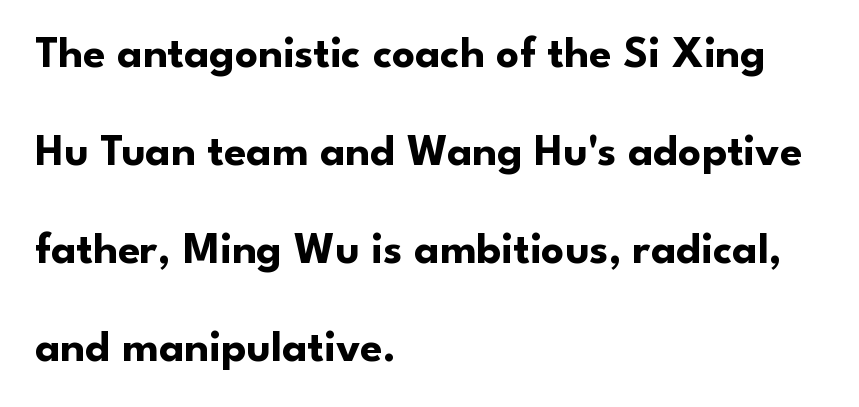
Typographically, this falls in the sans-serif category. Underlining? Definitely not there. The letters sit at their default tracking, neither squeezed nor spread. Is this a fixed-width face? No — the glyphs have proportional, varying widths. This sample is left-justified, so line endings fall wherever the words run out. Weight check: bold — yes, fully.
